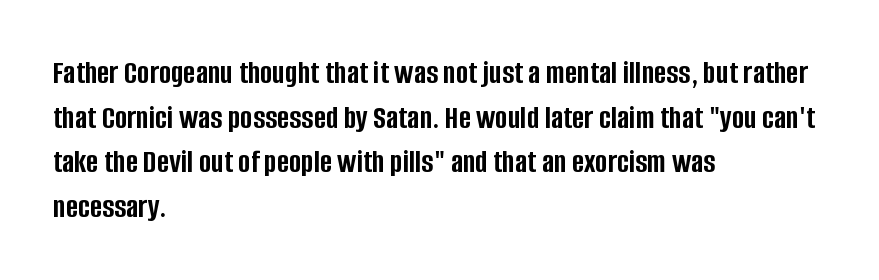
The zone under the glyphs is completely vacant. Unlike a traditional serif, this face leaves its strokes unadorned. Is this a fixed-width face? No — the glyphs have proportional, varying widths. Italic? Not at all — the glyphs are vertical.
